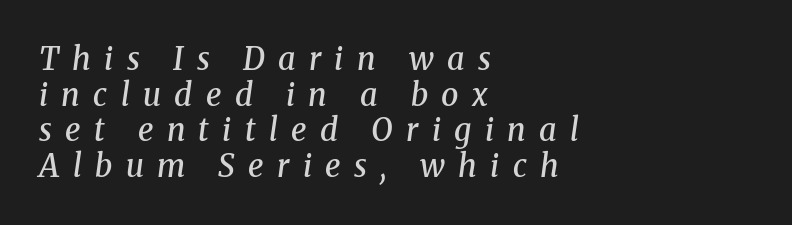
The rendering applies a slant to the glyphs. Leading: reduced. The passage is arranged the way most books set body copy — flush left. This sample has the flowing, uneven cadence of proportional lettering. The typeface chosen for these lines features serifs. Students, this is semibold: more ink than regular, less than bold.
